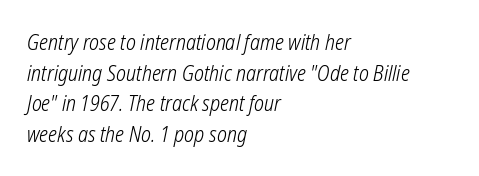
Is this a heavy cut? Hardly; it is regular or lighter. Type without underlining. Evenly set lines give the paragraph a standard silhouette. In CSS terms this would be text-align: left.
